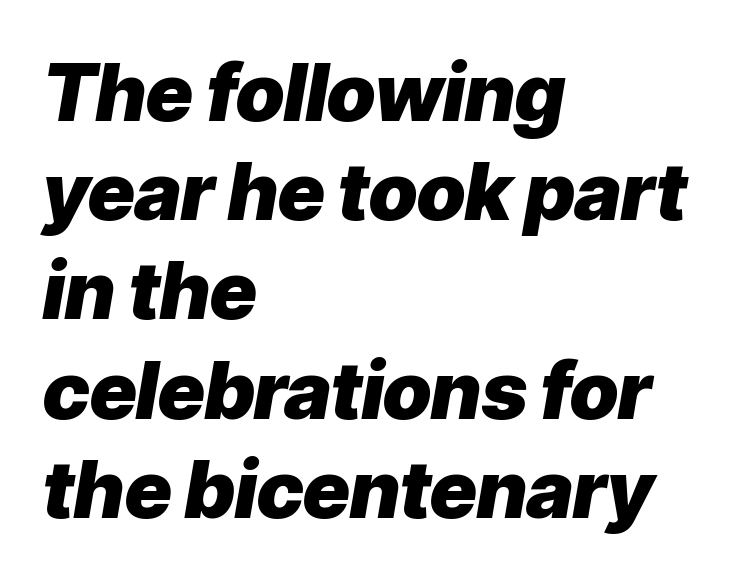
The image shows 80 px heavy type, italic (leaning right); set left-aligned, line spacing 1.24x, normal letter spacing, not underlined; low stroke contrast and a medium x-height.
